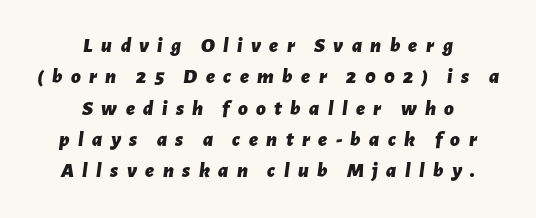
The image shows 21 px bold type, italic (leaning right); set centered, normal line spacing (1.49x), unusually wide letter spacing (+0.4 em), not underlined.
